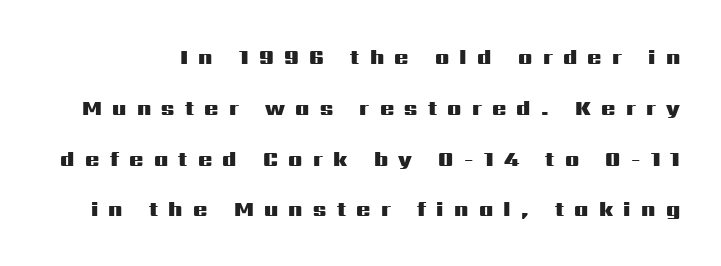
Q: Is the text bold? A: Yes.
Q: Is the text italic (slanted)? A: No, it is upright.
Q: Is the text underlined? A: No.
Q: Is the spacing between letters normal or unusually wide? A: Unusually wide.
Q: Is the spacing between lines tight, normal or loose? A: Loose.
